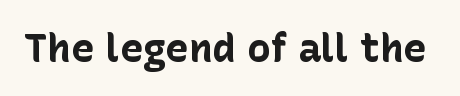
The face used here is rendered with its standard letterfit. Only glyphs here, with clear space below each row. Is this a fixed-width face? No — the glyphs have proportional, varying widths. Ordinary non-slanted type is in use. Thick stems and heavy bowls — unmistakably bold. The type family on display is of the sans-serif kind.
